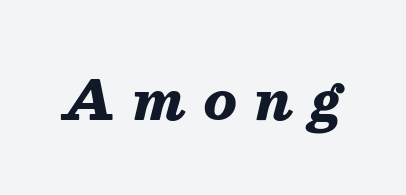
{"italic": "yes", "lean": "right", "slant_degrees": 13, "bold": "yes", "weight": "heavy", "width": "normal", "stroke_contrast": "medium", "x_height": "medium", "monospaced": "no", "underline": "no", "letter_spacing": "wide", "letter_spacing_em": 0.32, "glyph_px": 54}
